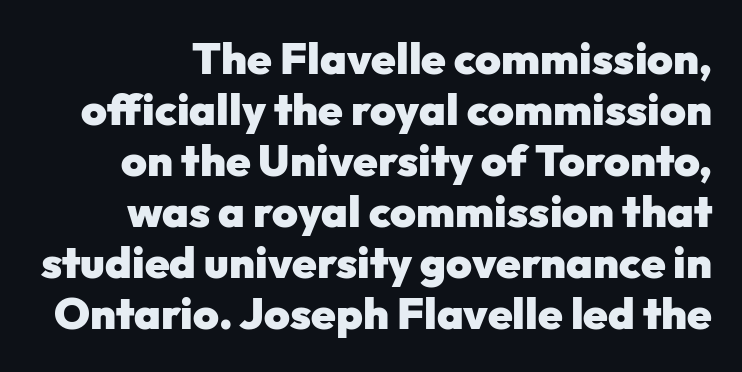
{"serif": "no", "italic": "no", "bold": "yes", "weight": "heavy", "width": "normal", "stroke_contrast": "low", "x_height": "medium", "monospaced": "no", "underline": "no", "line_spacing_ratio": 1.16, "letter_spacing": "normal", "letter_spacing_em": 0.0, "glyph_px": 44}
